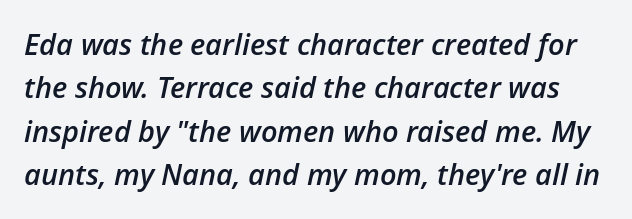
Q: Is the text bold? A: Semi-bold.
Q: Is the text italic (slanted)? A: Yes, it leans right by about 12 degrees.
Q: Is the text underlined? A: No.
Q: Is the spacing between letters normal or unusually wide? A: Normal.
Q: Is the spacing between lines tight, normal or loose? A: Normal.
Q: Width (condensed, normal, or wide)? A: Normal.
Q: Stroke contrast? A: Low.
Q: x-height? A: Medium.
Q: Monospaced? A: No.
